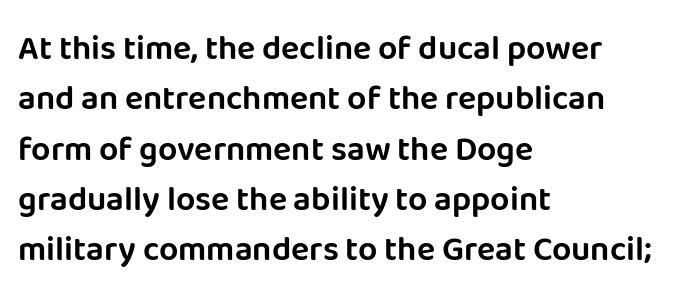
The image shows 34 px sans-serif type, upright; set left-aligned, normal line spacing (1.48x), normal letter spacing, not underlined; low stroke contrast and a large x-height.
